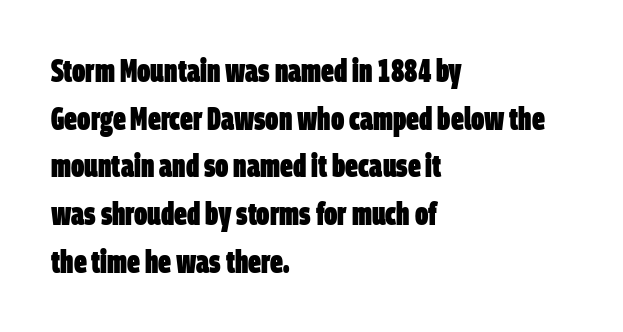
{"serif": "no", "bold": "yes", "weight": "heavy", "width": "condensed", "stroke_contrast": "low", "x_height": "large", "monospaced": "no", "underline": "no", "align": "left", "line_spacing": "normal", "line_spacing_ratio": 1.49, "letter_spacing": "normal", "letter_spacing_em": 0.0, "glyph_px": 32}
